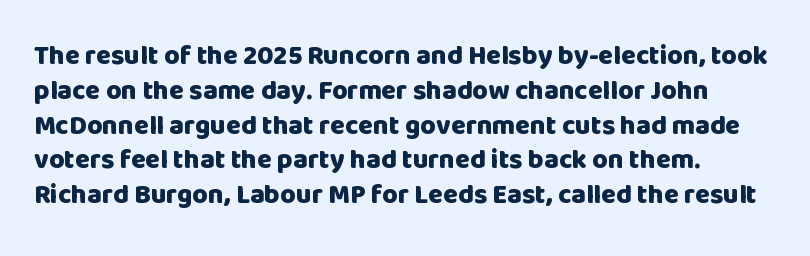
The image shows 27 px bold type, upright; set left-aligned, normal line spacing (1.29x), normal letter spacing, not underlined.
